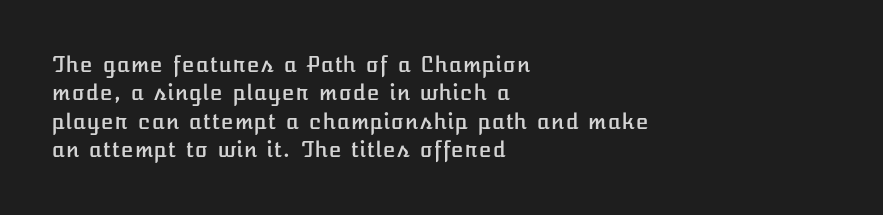
Posture: upright roman. The foot of each line stays bare and open. The passage shown stacks its lines at a standard gap. Alignment: flush left. The horizontal fit of the characters is conventional and even.
